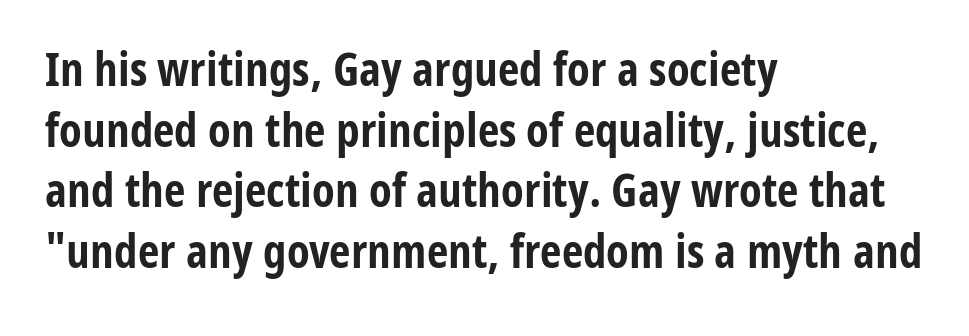
Q: Is the text bold? A: Yes.
Q: Is the text italic (slanted)? A: No, it is upright.
Q: Is the typeface a serif or a sans-serif typeface? A: Sans-serif.
Q: Is the text underlined? A: No.
Q: How is the paragraph aligned? A: Left-aligned.
Q: Is the spacing between letters normal or unusually wide? A: Normal.
Q: Is the spacing between lines tight, normal or loose? A: Normal.
Q: Width (condensed, normal, or wide)? A: Condensed.
Q: Stroke contrast? A: Low.
Q: x-height? A: Medium.
Q: Monospaced? A: No.
